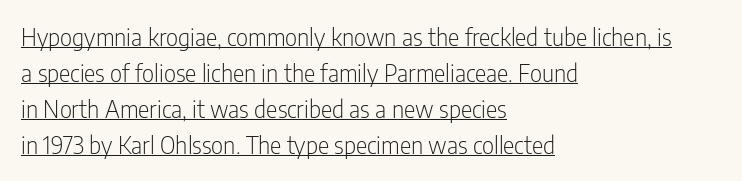
Q: Is the text bold? A: No.
Q: Is the text italic (slanted)? A: No, it is upright.
Q: Is the text underlined? A: Yes.
Q: How is the paragraph aligned? A: Left-aligned.
Q: Is the spacing between letters normal or unusually wide? A: Normal.
Q: Is the spacing between lines tight, normal or loose? A: Normal.
